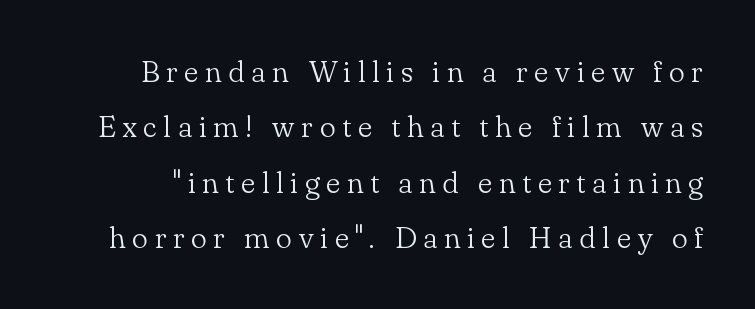
Q: Is the text bold? A: No.
Q: Is the text italic (slanted)? A: No, it is upright.
Q: Is the typeface a serif or a sans-serif typeface? A: Serif.
Q: Is the text underlined? A: No.
Q: Is the spacing between letters normal or unusually wide? A: Unusually wide.
Q: Width (condensed, normal, or wide)? A: Normal.
Q: Stroke contrast? A: Low.
Q: x-height? A: Small.
Q: Monospaced? A: No.
